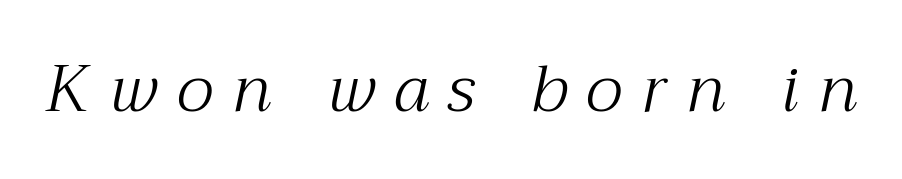
The type is letterspaced generously, with wide tracking. Would a proofreader flag this as italicized? Yes. Note the varied advance widths — an 'i' is clearly narrower than an 'm'. Bold? No — there's no thickening of the strokes.
